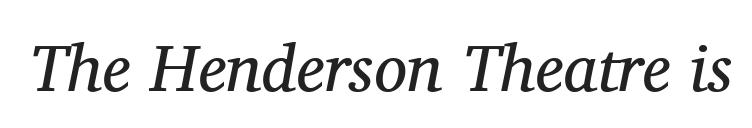
Q: Is the text bold? A: No.
Q: Is the text italic (slanted)? A: Yes, it leans right by about 11 degrees.
Q: Is the typeface a serif or a sans-serif typeface? A: Serif.
Q: Is the text underlined? A: No.
Q: Is the spacing between letters normal or unusually wide? A: Normal.
Q: Width (condensed, normal, or wide)? A: Normal.
Q: Stroke contrast? A: Medium.
Q: x-height? A: Medium.
Q: Monospaced? A: No.
